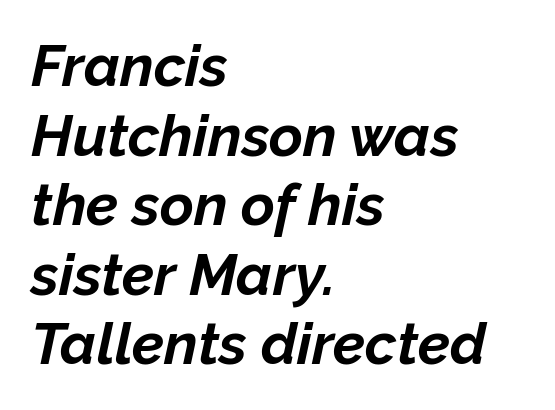
The image shows 58 px bold type, italic (leaning right); set left-aligned, line spacing 1.2x, normal letter spacing, not underlined; low stroke contrast and a medium x-height.
